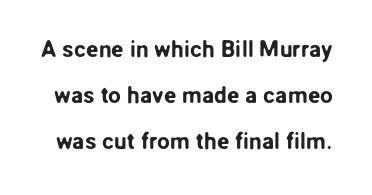
Q: Is the text italic (slanted)? A: No, it is upright.
Q: Is the text underlined? A: No.
Q: Is the spacing between letters normal or unusually wide? A: Normal.
Q: Is the spacing between lines tight, normal or loose? A: Loose.
